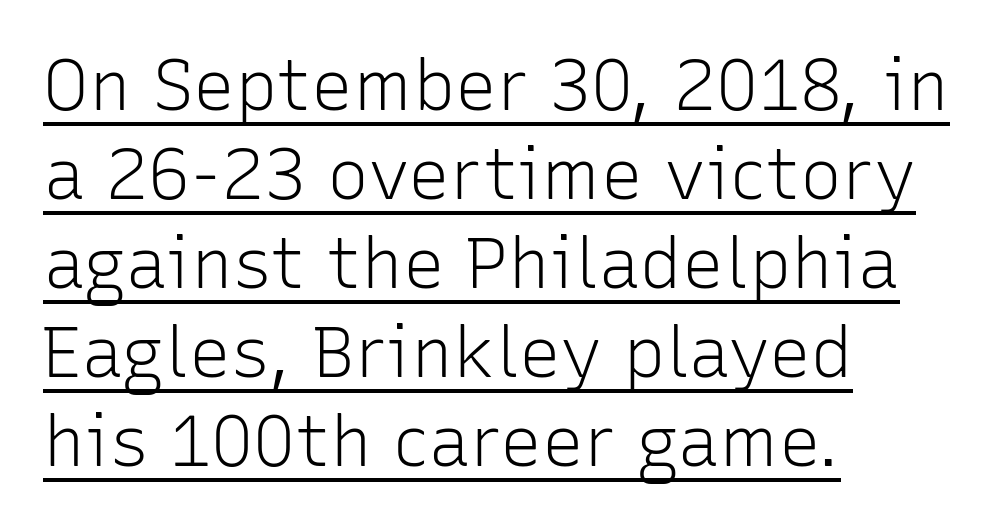
Q: Is the text bold? A: No.
Q: Is the text italic (slanted)? A: No, it is upright.
Q: Is the typeface a serif or a sans-serif typeface? A: Sans-serif.
Q: Is the text underlined? A: Yes.
Q: How is the paragraph aligned? A: Left-aligned.
Q: Is the spacing between letters normal or unusually wide? A: Normal.
Q: Is the spacing between lines tight, normal or loose? A: Normal.
Q: Width (condensed, normal, or wide)? A: Normal.
Q: Stroke contrast? A: Low.
Q: x-height? A: Medium.
Q: Monospaced? A: No.
